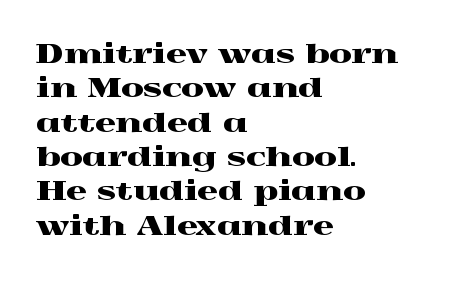
Here the glyphs are tracked normally, forming tight word shapes. Notice how the passage keeps a crisp vertical edge on the left only. A normal amount of white space separates one row of letters from the next. The string is rendered with underlining switched off.
